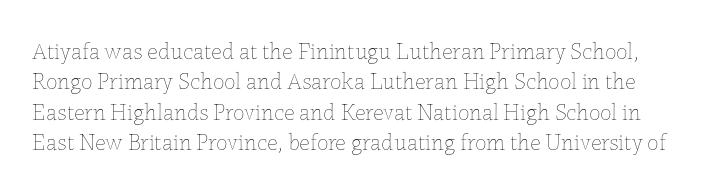
The image shows 23 px text type, upright; set normal line spacing (1.32x), normal letter spacing, not underlined.
